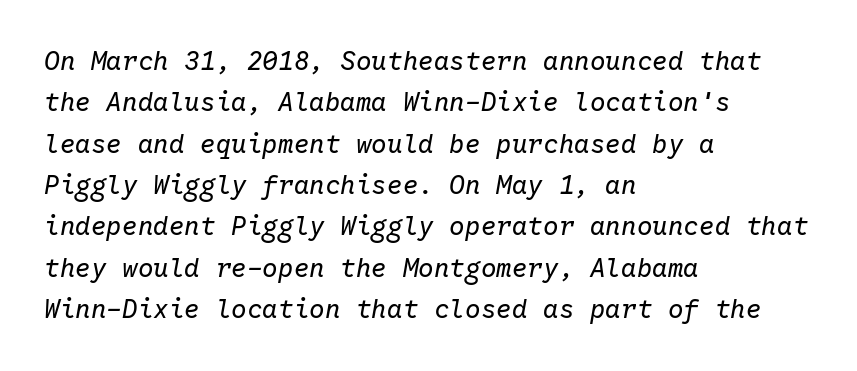
{"italic": "yes", "lean": "right", "slant_degrees": 10, "bold": "no", "underline": "no", "align": "left", "line_spacing": "normal", "line_spacing_ratio": 1.59, "letter_spacing": "normal", "letter_spacing_em": 0.0, "glyph_px": 26}
